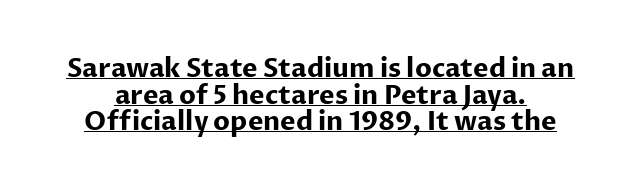
Q: Is the text bold? A: Yes.
Q: Is the text italic (slanted)? A: No, it is upright.
Q: Is the text underlined? A: Yes.
Q: Is the spacing between letters normal or unusually wide? A: Normal.
Q: Is the spacing between lines tight, normal or loose? A: Tight.
